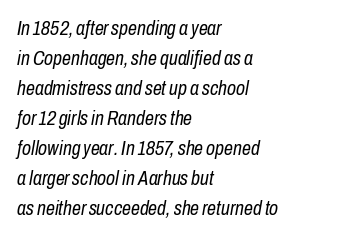
Q: Is the text bold? A: No.
Q: Is the text italic (slanted)? A: Yes, it leans right by about 10 degrees.
Q: Is the text underlined? A: No.
Q: How is the paragraph aligned? A: Left-aligned.
Q: Is the spacing between letters normal or unusually wide? A: Normal.
Q: Is the spacing between lines tight, normal or loose? A: Normal.
